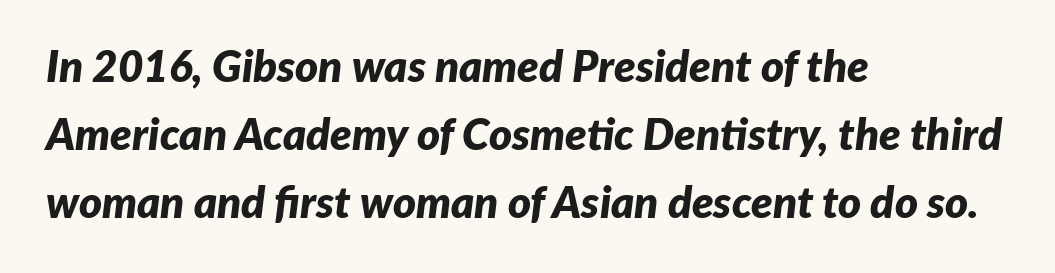
The image shows 44 px bold type, italic (leaning right); set left-aligned, normal line spacing (1.54x), normal letter spacing, not underlined; low stroke contrast and a medium x-height.
